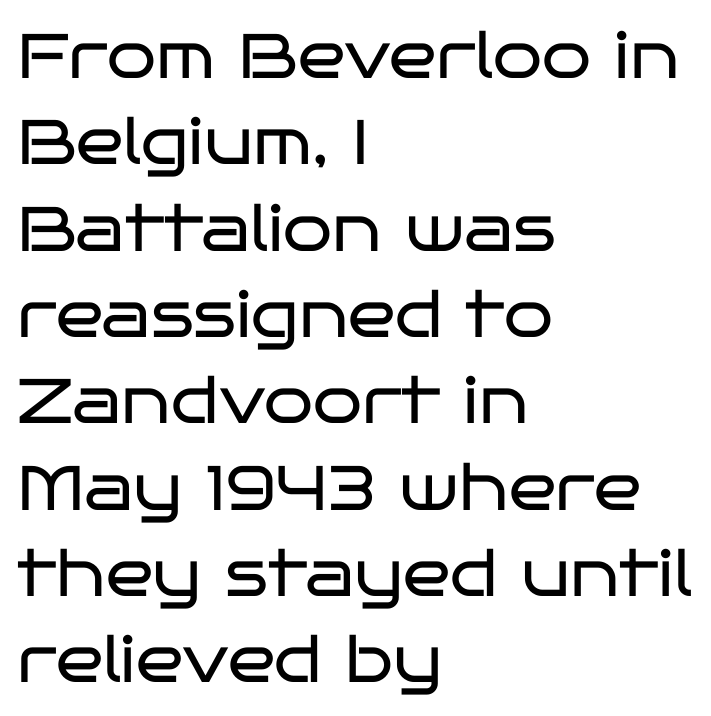
{"serif": "no", "italic": "no", "bold": "no", "weight": "regular", "width": "wide", "stroke_contrast": "low", "x_height": "large", "monospaced": "no", "underline": "no", "align": "left", "line_spacing": "normal", "line_spacing_ratio": 1.37, "letter_spacing": "normal", "letter_spacing_em": 0.0, "glyph_px": 63}
